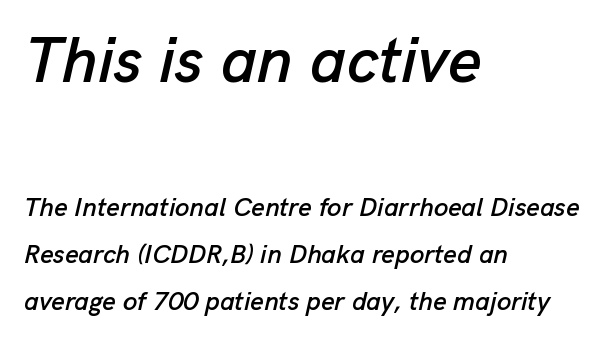
{"italic": "yes", "lean": "right", "slant_degrees": 13, "width": "normal", "stroke_contrast": "low", "x_height": "medium", "monospaced": "no", "underline": "no", "align": "left", "line_spacing_ratio": 1.82, "letter_spacing": "normal", "letter_spacing_em": 0.0, "larger_block": "first", "size_ratio": 2.46, "glyph_px": 64}
